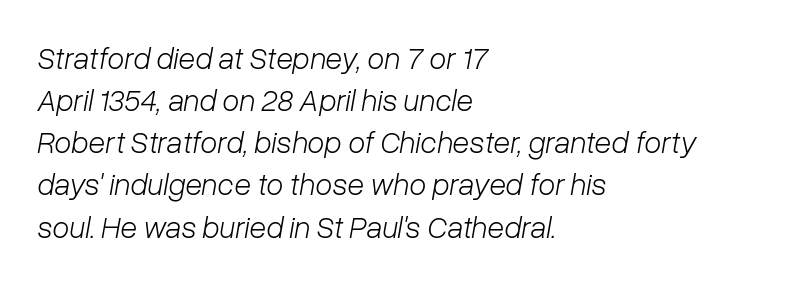
Short and long lines alike share a common starting point at left. Think standard paragraph weight, or any step lighter than that. Words appear dense and cohesive because spacing is normal. These lines are rendered in a variable-pitch font. The rendering uses a moderate line-height, typical for paragraphs.
